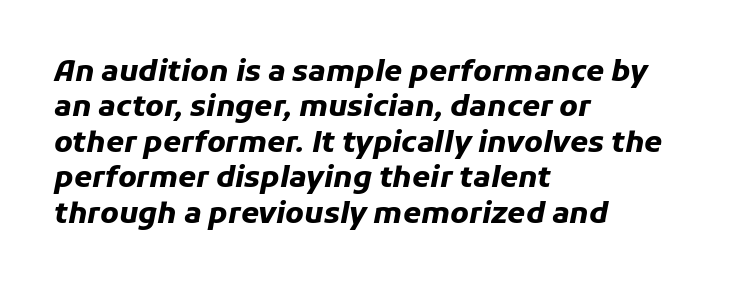
Proportional: the letters do not fall into vertical columns. Honestly, there is no underline to notice here at all. The rendering anchors every line to the left-hand side. The line texture is even and compact thanks to regular tracking. These words are printed bold, with thick strokes throughout. Emphasis-style slanted type is in use.
